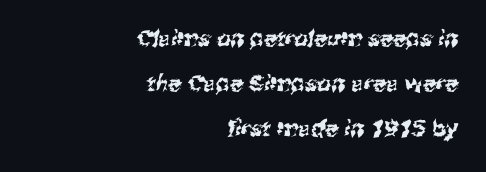
Q: Is the text underlined? A: No.
Q: How is the paragraph aligned? A: Right-aligned.
Q: Is the spacing between letters normal or unusually wide? A: Normal.
Q: Is the spacing between lines tight, normal or loose? A: Loose.
